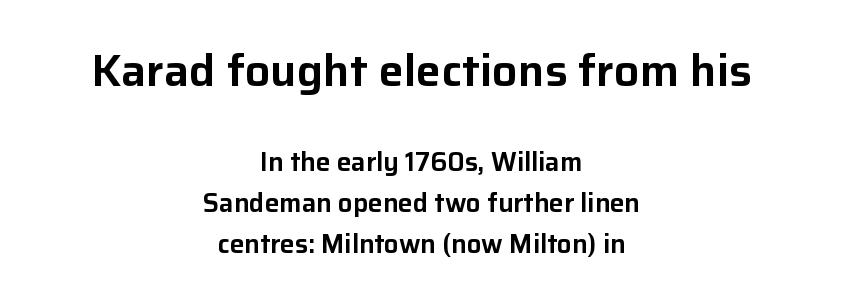
{"serif": "no", "italic": "no", "width": "normal", "stroke_contrast": "low", "x_height": "medium", "monospaced": "no", "underline": "no", "align": "center", "line_spacing": "normal", "line_spacing_ratio": 1.58, "letter_spacing": "normal", "letter_spacing_em": 0.0, "larger_block": "first", "size_ratio": 1.73, "glyph_px": 45}
